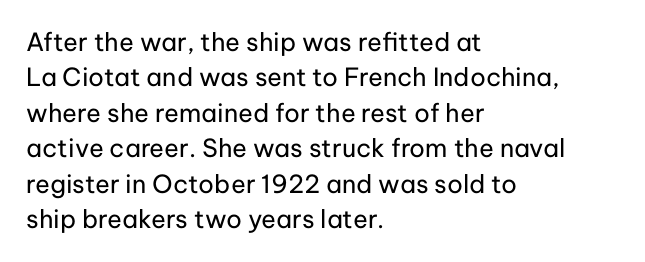
The image shows 25 px text type, upright; set left-aligned, normal line spacing (1.42x), normal letter spacing, not underlined.
